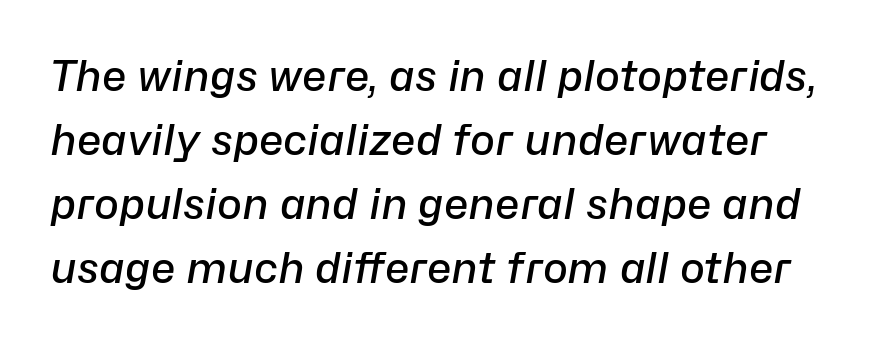
{"italic": "yes", "lean": "right", "slant_degrees": 10, "bold": "semi", "weight": "semibold", "width": "normal", "stroke_contrast": "low", "x_height": "medium", "monospaced": "no", "underline": "no", "line_spacing": "normal", "line_spacing_ratio": 1.52, "letter_spacing": "normal", "letter_spacing_em": 0.0, "glyph_px": 42}
